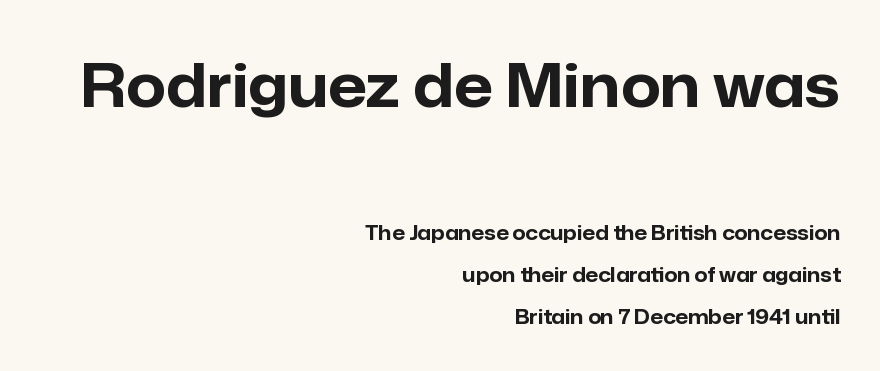
Q: Is the text bold? A: Yes.
Q: Is the text italic (slanted)? A: No, it is upright.
Q: Is the typeface a serif or a sans-serif typeface? A: Sans-serif.
Q: Is the text underlined? A: No.
Q: How is the paragraph aligned? A: Right-aligned.
Q: Is the spacing between letters normal or unusually wide? A: Normal.
Q: Is the spacing between lines tight, normal or loose? A: Loose.
Q: Which block of text is set in a larger size, the first (top) or the second (bottom)? A: The first (top) one.
Q: Width (condensed, normal, or wide)? A: Normal.
Q: Stroke contrast? A: Low.
Q: x-height? A: Medium.
Q: Monospaced? A: No.
